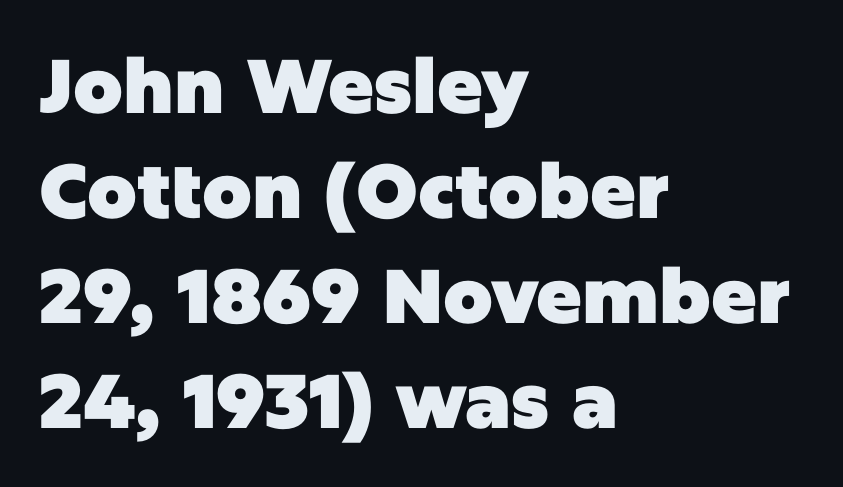
The rendering uses natural spacing where letterforms have individual widths. This sample keeps an unexceptional amount of space between lines. Every stem runs plumb, perpendicular to the baseline. Tracking value appears to be zero — textbook default spacing.
